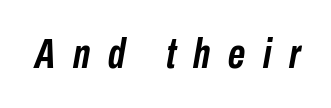
Bare-footed words on every line. The tracking jumps out immediately: characters are airy and widely separated. Heavy, bold letterforms. Emphasis-style slanted type is in use. Proportional: the letters do not fall into vertical columns.
